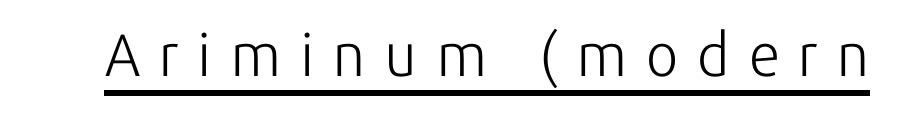
{"serif": "no", "italic": "no", "bold": "no", "weight": "light", "width": "normal", "stroke_contrast": "low", "x_height": "medium", "monospaced": "no", "underline": "yes", "letter_spacing": "wide", "letter_spacing_em": 0.31, "glyph_px": 60}
